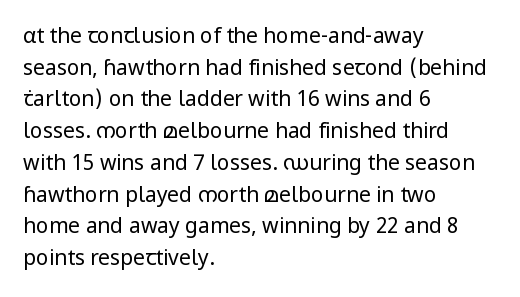
Style check: upright. Leftover space on each line is placed entirely after the last word. The rows are spaced the way most documents space them. The font is comparable to plain body text, perhaps lighter. Honestly, there is no underline to notice here at all. Nobody touched the tracking dial on this one.
